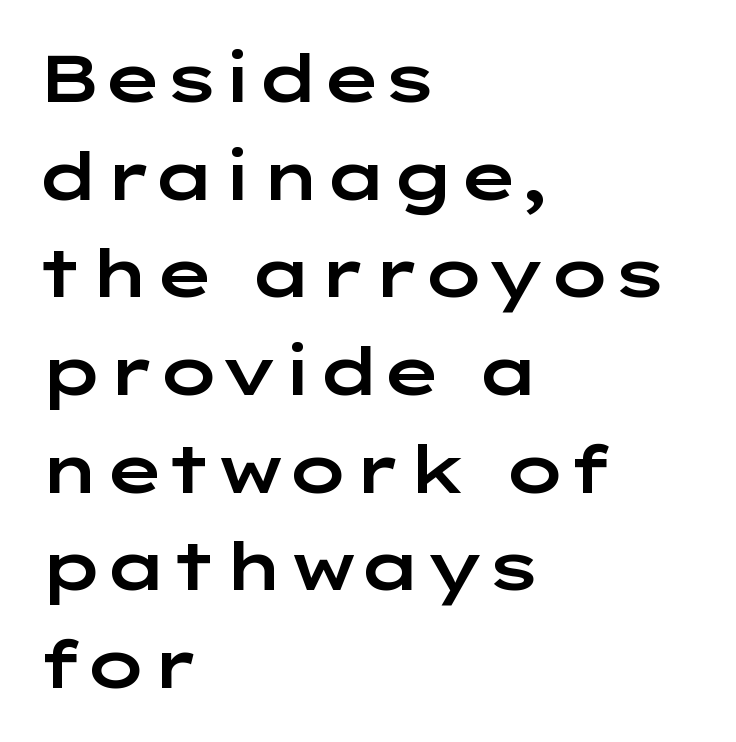
{"serif": "no", "italic": "no", "width": "wide", "stroke_contrast": "low", "x_height": "medium", "monospaced": "no", "underline": "no", "align": "left", "line_spacing": "normal", "line_spacing_ratio": 1.48, "letter_spacing": "normal", "letter_spacing_em": 0.0, "glyph_px": 66}
